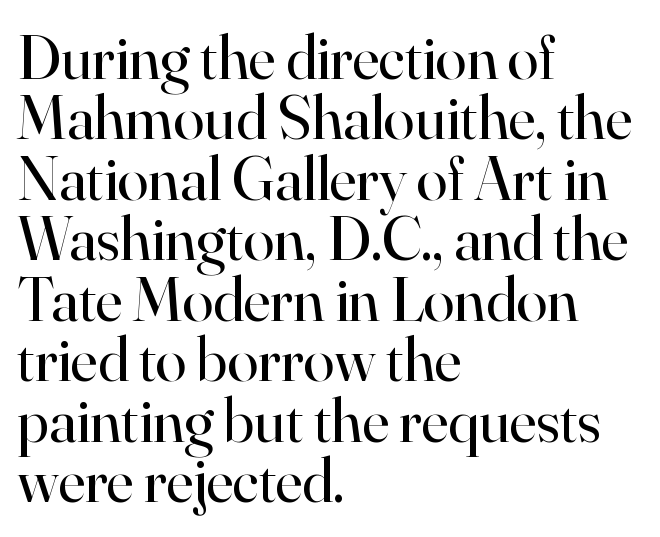
Q: Is the text bold? A: No.
Q: Is the text italic (slanted)? A: No, it is upright.
Q: Is the typeface a serif or a sans-serif typeface? A: Serif.
Q: Is the text underlined? A: No.
Q: How is the paragraph aligned? A: Left-aligned.
Q: Is the spacing between letters normal or unusually wide? A: Normal.
Q: Is the spacing between lines tight, normal or loose? A: Tight.
Q: Width (condensed, normal, or wide)? A: Normal.
Q: Stroke contrast? A: High.
Q: x-height? A: Small.
Q: Monospaced? A: No.
